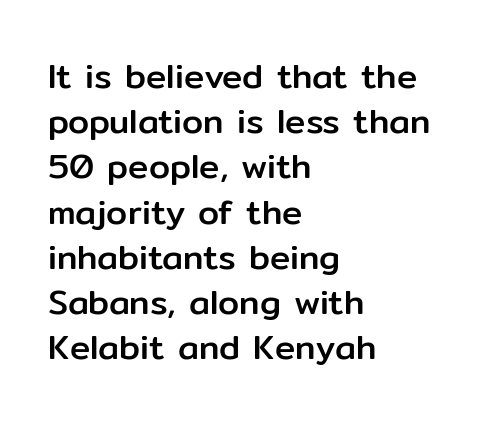
The image shows 34 px sans-serif type, upright; set left-aligned, normal line spacing (1.33x), normal letter spacing, not underlined; low stroke contrast and a medium x-height.
